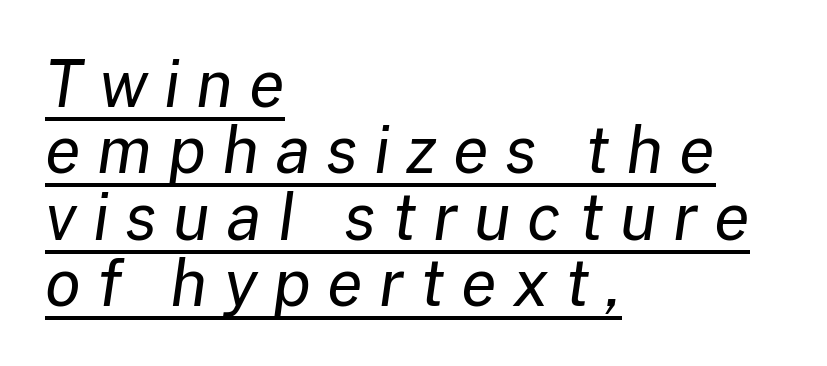
{"italic": "yes", "lean": "right", "slant_degrees": 8, "bold": "no", "weight": "regular", "width": "normal", "stroke_contrast": "low", "x_height": "medium", "monospaced": "no", "underline": "yes", "align": "left", "line_spacing": "tight", "line_spacing_ratio": 1.02, "letter_spacing": "wide", "letter_spacing_em": 0.25, "glyph_px": 65}
